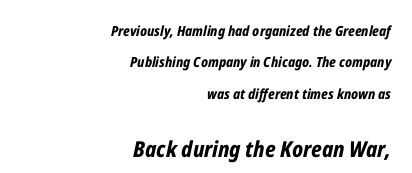
The image shows 22 px bold type, italic (leaning right); set right-aligned, loose line spacing (2.25x), normal letter spacing, not underlined; the second (bottom) block is 1.57x larger.
